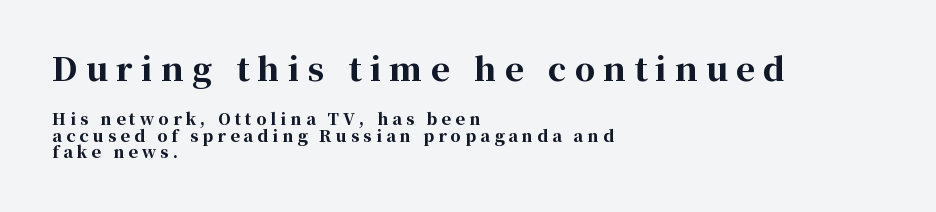
The image shows 32 px bold serif type, upright; set left-aligned, tight line spacing (1.02x), unusually wide letter spacing (+0.26 em), not underlined; the first (top) block is 2.0x larger; high stroke contrast and a medium x-height.
